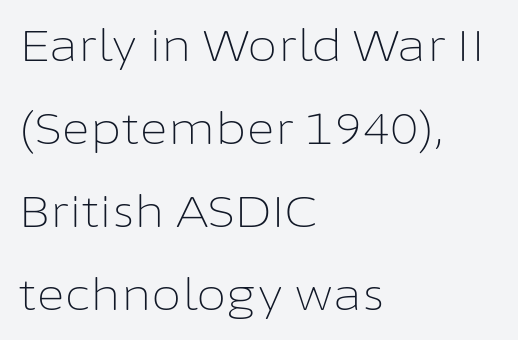
{"serif": "no", "italic": "no", "bold": "no", "weight": "light", "width": "normal", "stroke_contrast": "low", "x_height": "medium", "monospaced": "no", "underline": "no", "align": "left", "line_spacing_ratio": 1.89, "letter_spacing": "normal", "letter_spacing_em": 0.0, "glyph_px": 44}
